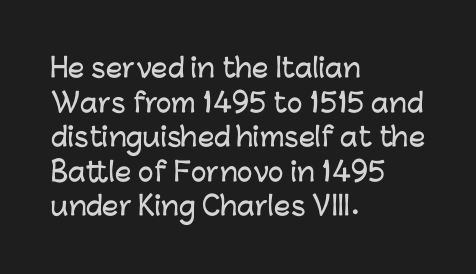
The image shows 26 px text type, upright; set left-aligned, normal line spacing (1.33x), normal letter spacing, not underlined.
